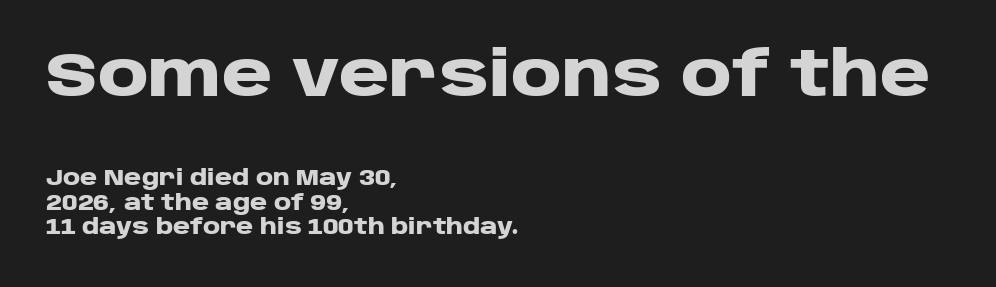
Q: Is the text bold? A: Yes.
Q: Is the text italic (slanted)? A: No, it is upright.
Q: Is the typeface a serif or a sans-serif typeface? A: Sans-serif.
Q: Is the text underlined? A: No.
Q: How is the paragraph aligned? A: Left-aligned.
Q: Is the spacing between letters normal or unusually wide? A: Normal.
Q: Which block of text is set in a larger size, the first (top) or the second (bottom)? A: The first (top) one.
Q: Width (condensed, normal, or wide)? A: Wide.
Q: Stroke contrast? A: Low.
Q: x-height? A: Large.
Q: Monospaced? A: No.
